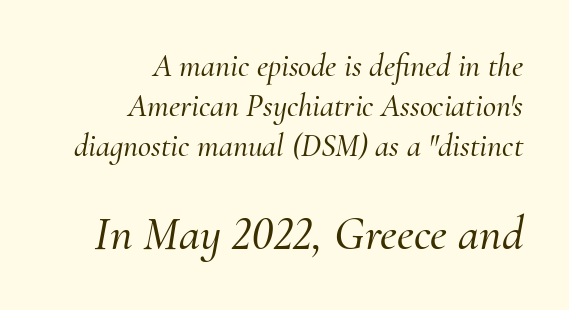
Q: Is the text italic (slanted)? A: Yes, it leans right by about 10 degrees.
Q: Is the typeface a serif or a sans-serif typeface? A: Serif.
Q: Is the text underlined? A: No.
Q: How is the paragraph aligned? A: Right-aligned.
Q: Is the spacing between letters normal or unusually wide? A: Normal.
Q: Is the spacing between lines tight, normal or loose? A: Normal.
Q: Which block of text is set in a larger size, the first (top) or the second (bottom)? A: The second (bottom) one.
Q: Width (condensed, normal, or wide)? A: Normal.
Q: Stroke contrast? A: Medium.
Q: x-height? A: Small.
Q: Monospaced? A: No.
